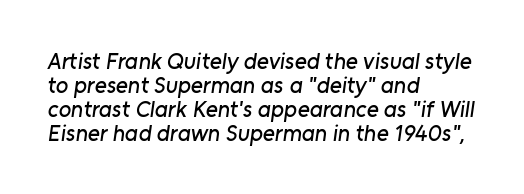
Q: Is the text underlined? A: No.
Q: How is the paragraph aligned? A: Left-aligned.
Q: Is the spacing between letters normal or unusually wide? A: Normal.
Q: Is the spacing between lines tight, normal or loose? A: Tight.
